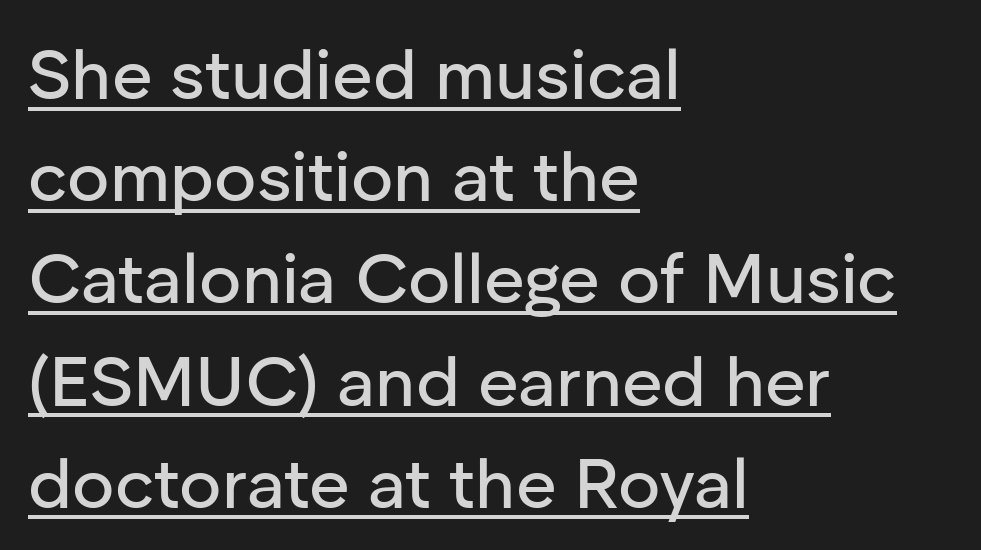
Q: Is the text italic (slanted)? A: No, it is upright.
Q: Is the typeface a serif or a sans-serif typeface? A: Sans-serif.
Q: Is the text underlined? A: Yes.
Q: How is the paragraph aligned? A: Left-aligned.
Q: Is the spacing between letters normal or unusually wide? A: Normal.
Q: Is the spacing between lines tight, normal or loose? A: Normal.
Q: Width (condensed, normal, or wide)? A: Normal.
Q: Stroke contrast? A: Low.
Q: x-height? A: Medium.
Q: Monospaced? A: No.
